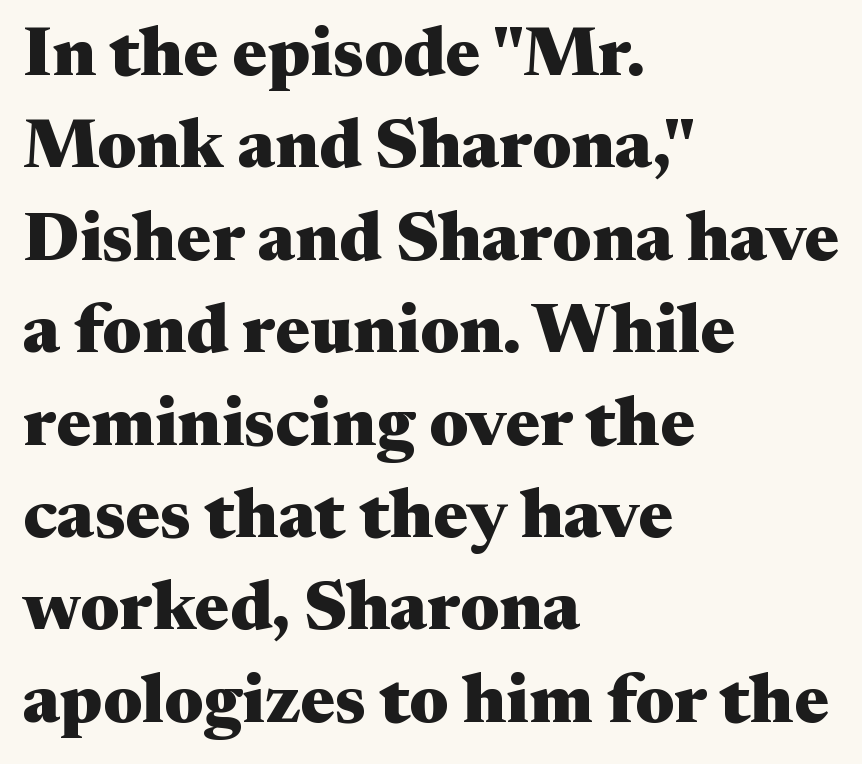
The image shows 70 px heavy, wide serif type, upright; set left-aligned, normal line spacing (1.32x), normal letter spacing, not underlined; medium stroke contrast and a medium x-height.
